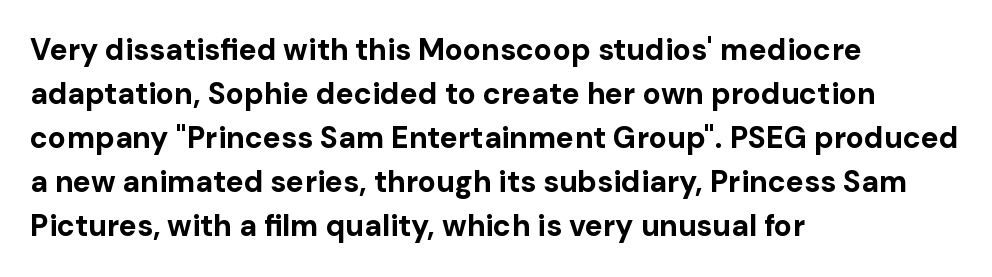
Only glyphs here, with clear space below each row. Compared with typical body copy, the letter spacing here is the same. In terms of weight, the rendering is a true, heavy bold. Does the type have serifs? No, each stem ends abruptly. The letters stand upright; this is a roman face.
